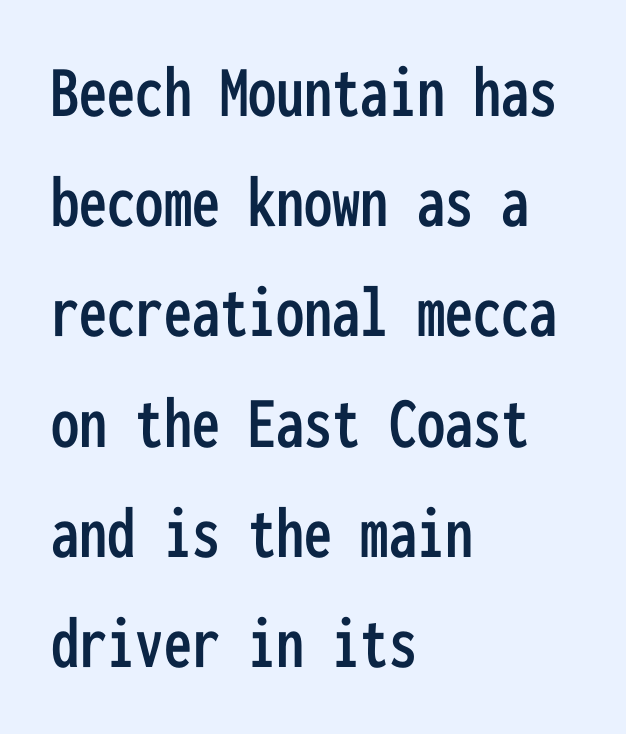
{"serif": "no", "italic": "no", "width": "condensed", "stroke_contrast": "low", "x_height": "medium", "monospaced": "yes", "underline": "no", "align": "left", "line_spacing": "normal", "line_spacing_ratio": 1.47, "letter_spacing": "normal", "letter_spacing_em": 0.0, "glyph_px": 75}
